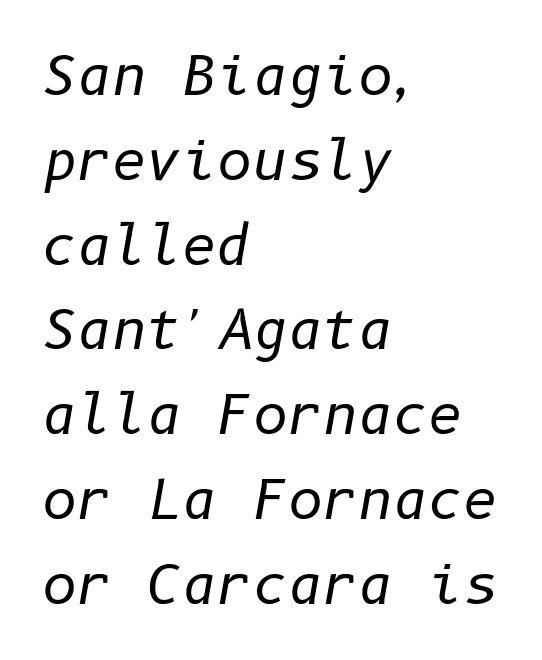
Q: Is the text bold? A: No.
Q: Is the text italic (slanted)? A: Yes, it leans right by about 10 degrees.
Q: Is the text underlined? A: No.
Q: How is the paragraph aligned? A: Left-aligned.
Q: Is the spacing between letters normal or unusually wide? A: Normal.
Q: Is the spacing between lines tight, normal or loose? A: Normal.
Q: Width (condensed, normal, or wide)? A: Normal.
Q: Stroke contrast? A: Low.
Q: x-height? A: Medium.
